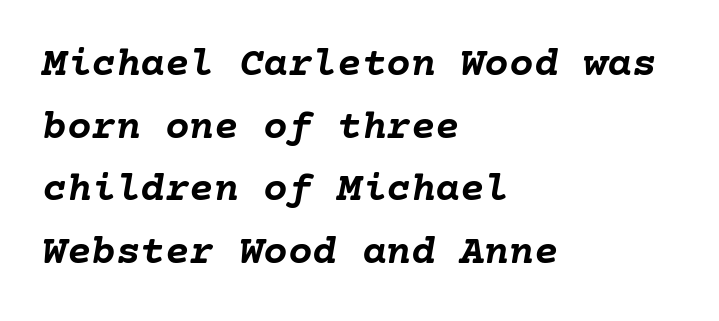
The image shows 41 px semibold type, italic (leaning right); set left-aligned, normal line spacing (1.53x), normal letter spacing, not underlined; low stroke contrast and a medium x-height.
